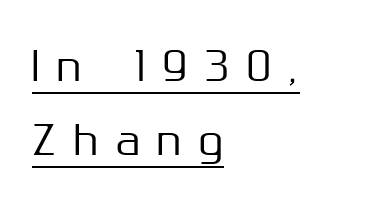
{"serif": "no", "italic": "no", "width": "normal", "stroke_contrast": "medium", "x_height": "medium", "monospaced": "no", "underline": "yes", "align": "left", "line_spacing_ratio": 1.86, "letter_spacing": "wide", "letter_spacing_em": 0.44, "glyph_px": 40}
